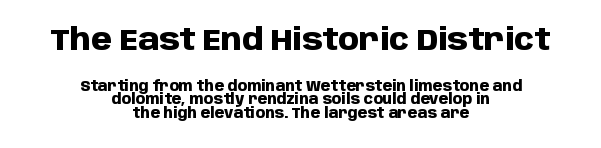
Q: Is the text bold? A: Yes.
Q: Is the text italic (slanted)? A: No, it is upright.
Q: Is the typeface a serif or a sans-serif typeface? A: Sans-serif.
Q: Is the text underlined? A: No.
Q: How is the paragraph aligned? A: Centered.
Q: Is the spacing between letters normal or unusually wide? A: Normal.
Q: Is the spacing between lines tight, normal or loose? A: Tight.
Q: Which block of text is set in a larger size, the first (top) or the second (bottom)? A: The first (top) one.
Q: Width (condensed, normal, or wide)? A: Normal.
Q: Stroke contrast? A: Low.
Q: x-height? A: Large.
Q: Monospaced? A: No.
